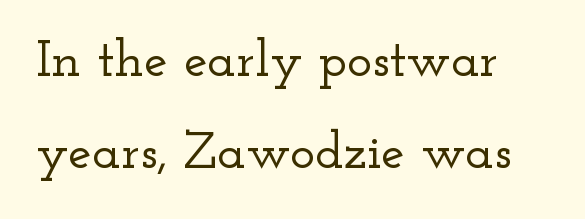
Check under the words: just untouched page. Caption: standard tracking, unaltered. A typesetter would mark this as roman, not italic. Here the designer chose a conventional face with non-uniform glyph widths.
